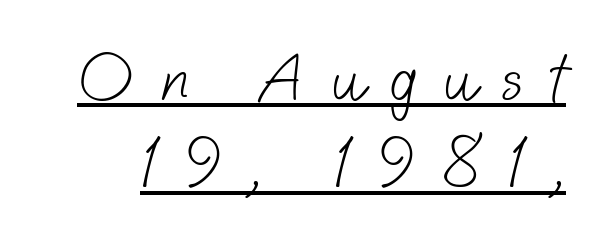
Q: Is the text bold? A: No.
Q: Is the typeface a serif or a sans-serif typeface? A: Sans-serif.
Q: Is the text underlined? A: Yes.
Q: Is the spacing between letters normal or unusually wide? A: Unusually wide.
Q: Is the spacing between lines tight, normal or loose? A: Normal.
Q: Width (condensed, normal, or wide)? A: Normal.
Q: Stroke contrast? A: Low.
Q: x-height? A: Small.
Q: Monospaced? A: No.
